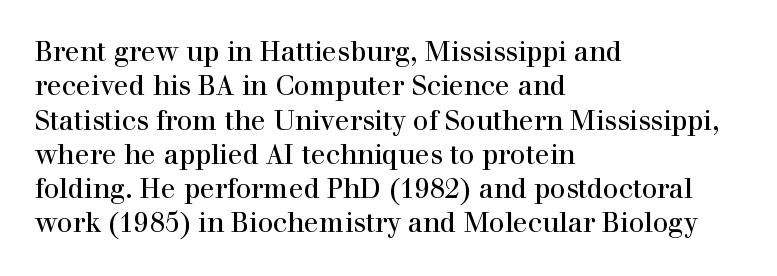
{"italic": "no", "underline": "no", "align": "left", "line_spacing": "normal", "line_spacing_ratio": 1.27, "letter_spacing": "normal", "letter_spacing_em": 0.0, "glyph_px": 27}
